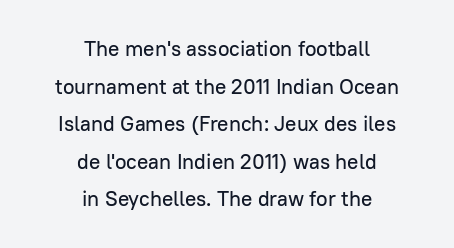
Q: Is the text italic (slanted)? A: No, it is upright.
Q: Is the text underlined? A: No.
Q: How is the paragraph aligned? A: Centered.
Q: Is the spacing between letters normal or unusually wide? A: Normal.
